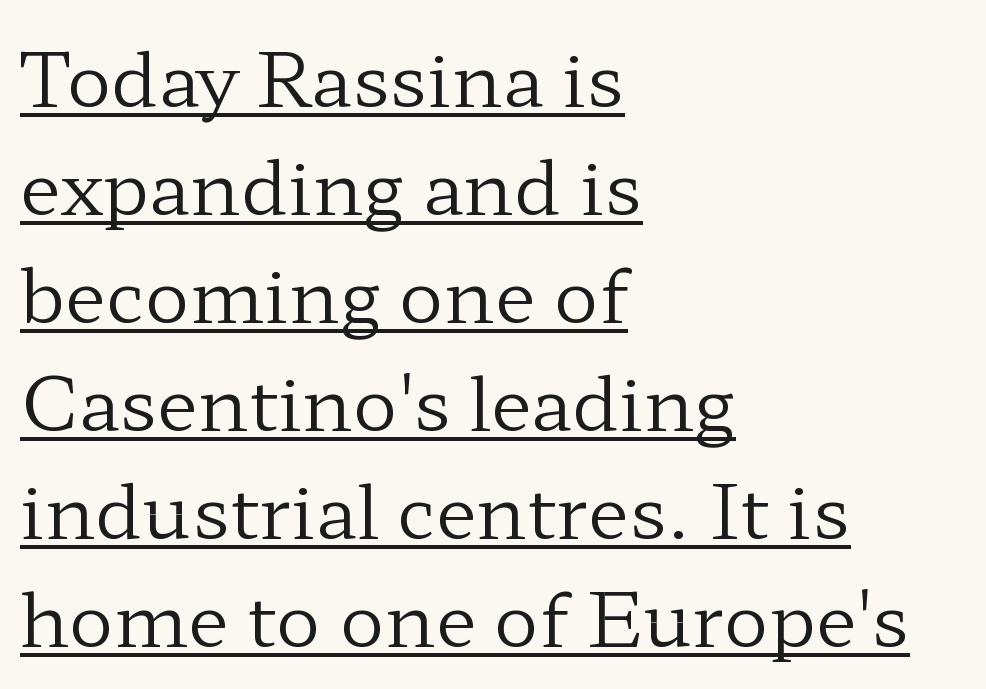
A typesetter would call this proportional, since set widths differ per character. Stems here are at most as thick as an everyday book face. Do the letters lean? They stand straight. Does the type have serifs? Yes, each stem ends in a small foot. Looks like someone drew a line under every word here.
